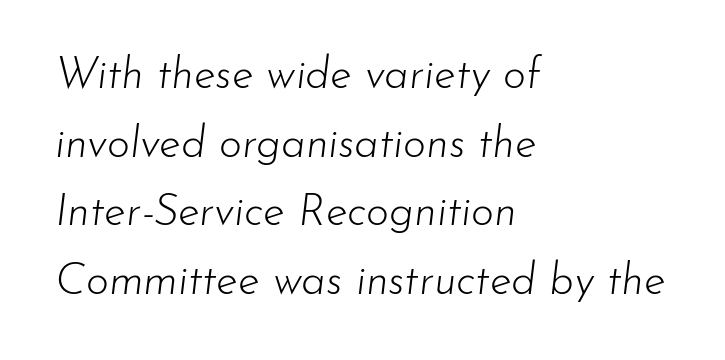
{"italic": "yes", "lean": "right", "slant_degrees": 7, "bold": "no", "weight": "light", "width": "normal", "stroke_contrast": "low", "x_height": "small", "monospaced": "no", "underline": "no", "align": "left", "line_spacing": "normal", "line_spacing_ratio": 1.56, "letter_spacing": "normal", "letter_spacing_em": 0.0, "glyph_px": 44}
